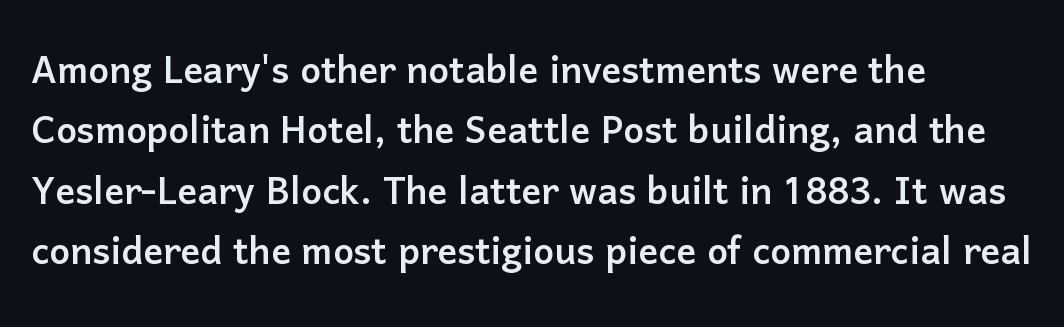
Letter spacing: default. Varying glyph widths throughout — classic text-font behaviour. No italicization has been applied; the sample stays upright. A bare baseline throughout the passage.
